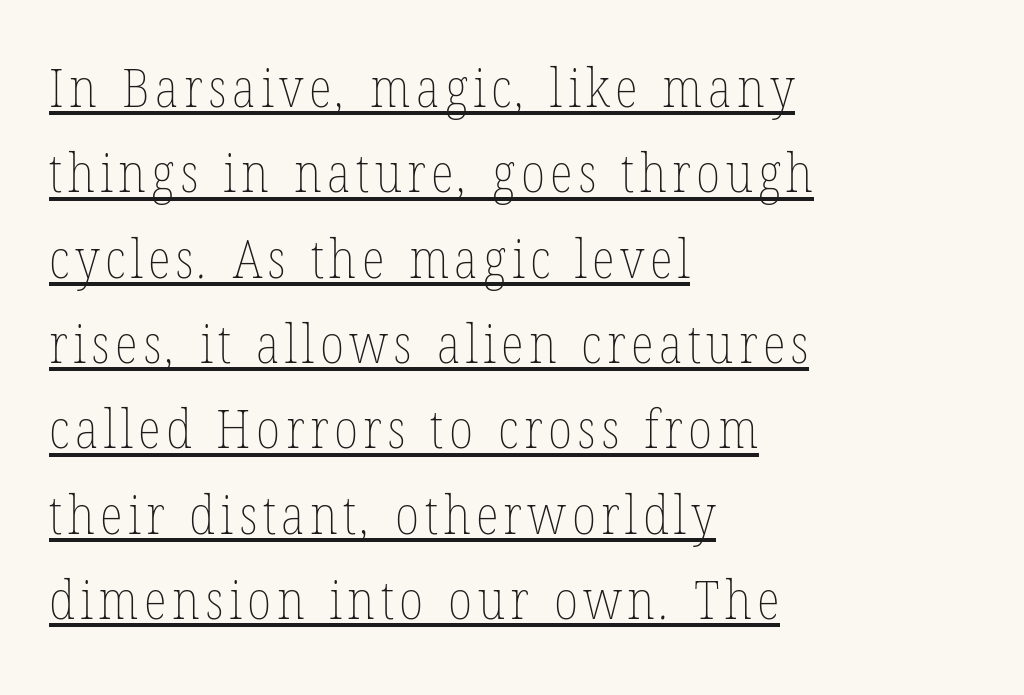
Q: Is the text bold? A: No.
Q: Is the text underlined? A: Yes.
Q: How is the paragraph aligned? A: Left-aligned.
Q: Is the spacing between lines tight, normal or loose? A: Normal.
Q: Width (condensed, normal, or wide)? A: Condensed.
Q: Stroke contrast? A: Low.
Q: x-height? A: Medium.
Q: Monospaced? A: No.
